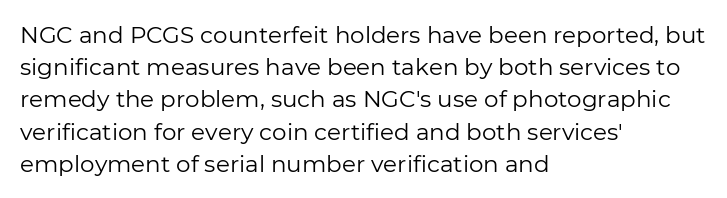
Regarding leading, the lines here are spaced in the standard way. The setting favours the left margin, as ordinary paragraphs usually do. The typeface has the unassuming heft of standard copy or less. The tracking reads as untouched default to a designer's eye. Type without underlining. Vertical strokes here are truly vertical.
